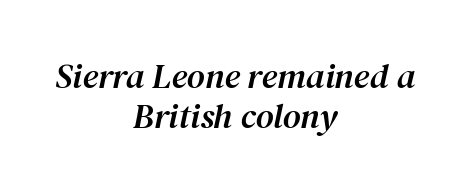
{"serif": "yes", "italic": "yes", "lean": "right", "slant_degrees": 12, "width": "normal", "stroke_contrast": "medium", "x_height": "medium", "monospaced": "no", "underline": "no", "align": "center", "line_spacing": "tight", "line_spacing_ratio": 1.15, "letter_spacing": "normal", "letter_spacing_em": 0.0, "glyph_px": 35}
